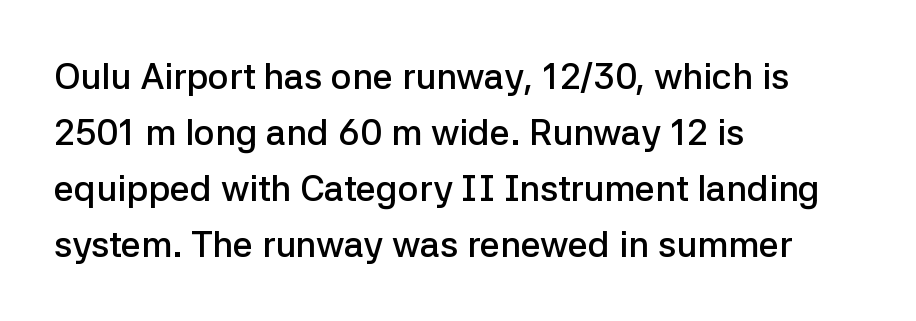
The image shows 36 px semibold sans-serif type, upright; set left-aligned, normal line spacing (1.56x), normal letter spacing, not underlined; low stroke contrast and a medium x-height.
